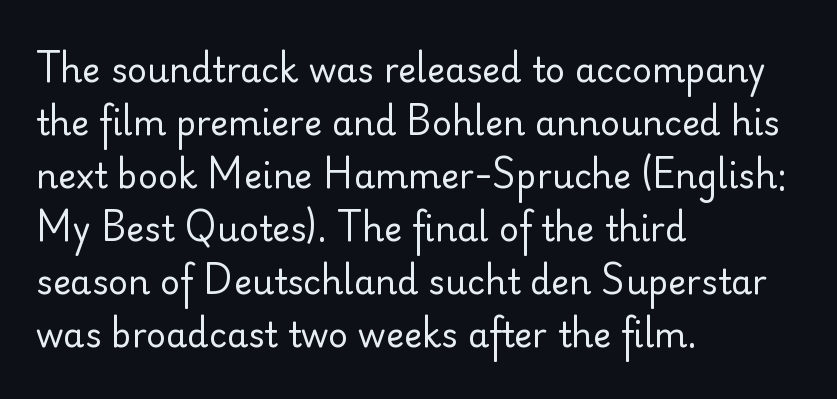
The image shows 34 px regular-weight sans-serif type, upright; set left-aligned, normal line spacing (1.56x), normal letter spacing, not underlined; low stroke contrast and a small x-height.
